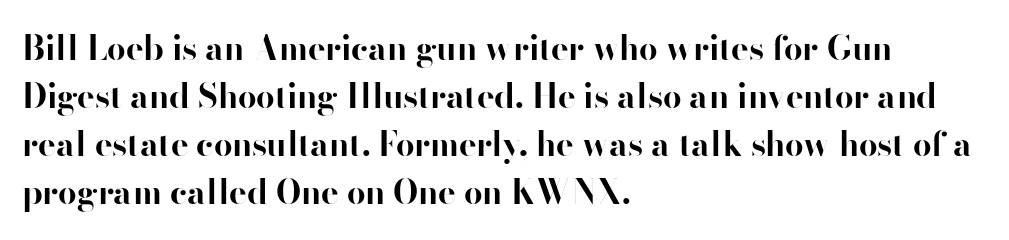
{"serif": "no", "italic": "no", "bold": "yes", "weight": "bold", "width": "normal", "stroke_contrast": "high", "x_height": "small", "monospaced": "no", "underline": "no", "align": "left", "line_spacing": "normal", "line_spacing_ratio": 1.45, "letter_spacing": "normal", "letter_spacing_em": 0.0, "glyph_px": 33}
